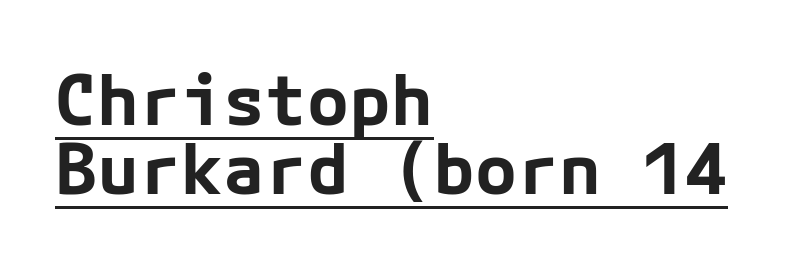
{"serif": "no", "italic": "no", "bold": "yes", "weight": "bold", "width": "normal", "stroke_contrast": "low", "x_height": "medium", "underline": "yes", "align": "left", "line_spacing": "tight", "line_spacing_ratio": 0.98, "letter_spacing": "normal", "letter_spacing_em": 0.0, "glyph_px": 70}
